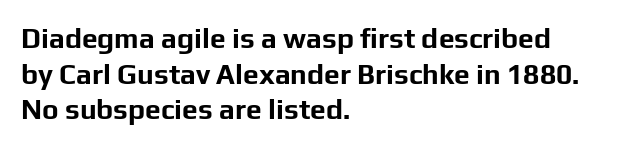
The image shows 28 px bold sans-serif type, upright; set left-aligned, normal line spacing (1.27x), normal letter spacing, not underlined; low stroke contrast and a medium x-height.
